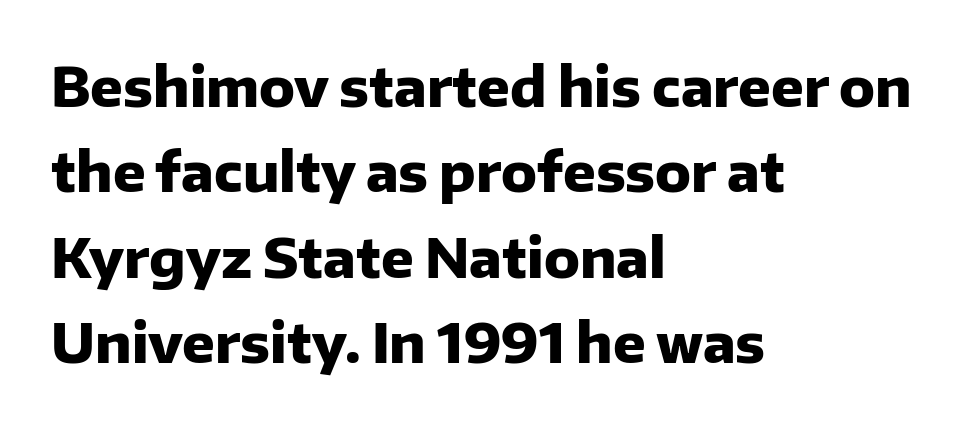
{"serif": "no", "italic": "no", "bold": "yes", "weight": "heavy", "width": "normal", "stroke_contrast": "low", "x_height": "medium", "monospaced": "no", "underline": "no", "align": "left", "line_spacing": "normal", "line_spacing_ratio": 1.58, "letter_spacing": "normal", "letter_spacing_em": 0.0, "glyph_px": 54}
